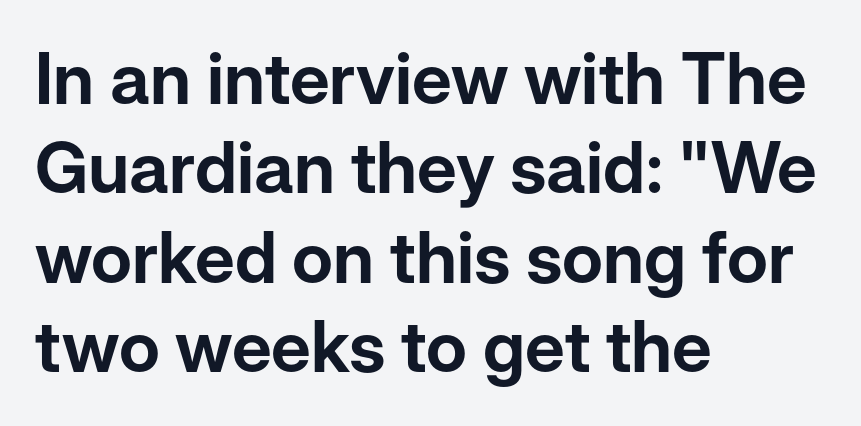
Italic? Not at all — the glyphs are vertical. The lines are quadded left. Spacing verdict: proportional, widths tailored to each character. The passage shown is not underscored anywhere.
